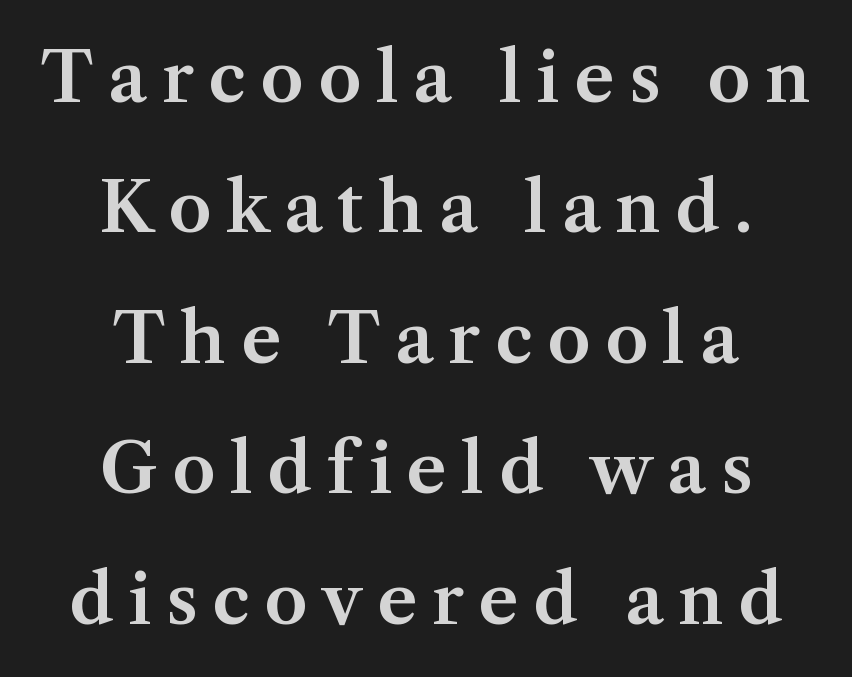
The image shows 69 px serif type, upright; set centered, line spacing 1.89x, unusually wide letter spacing (+0.21 em), not underlined; medium stroke contrast and a medium x-height.
